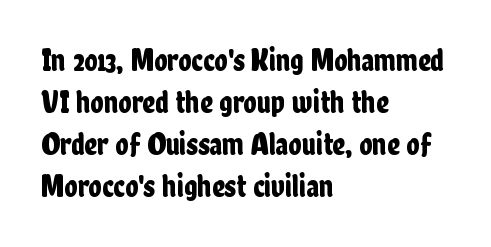
Horizontally, the lines are justified to the leading edge only. When letters stand straight like this, we call the style roman or upright. Spacing between characters is what you'd get straight out of the box. How would I describe the line gaps? Plain and ordinary. Letterform terminals end flat and unadorned throughout the passage.
